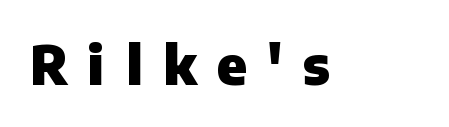
Descenders are the only things crossing below the line. The passage shown is typed in a proportional face where columns would drift. The rendering inserts visible extra space after every character. Bold? Absolutely — the strokes are thick and heavy. Typographically, this falls in the sans-serif category. The specimen reads as upright at a glance.
